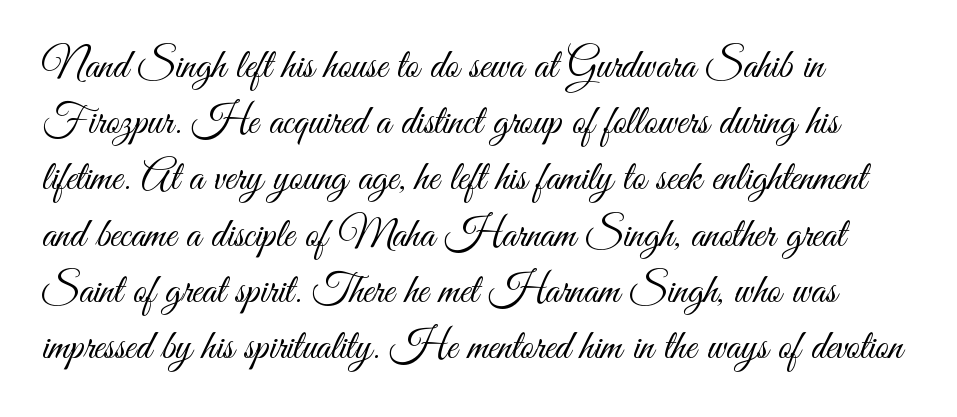
The image shows 41 px light, condensed sans-serif type; set left-aligned, normal line spacing (1.37x), normal letter spacing, not underlined; medium stroke contrast and a small x-height.
